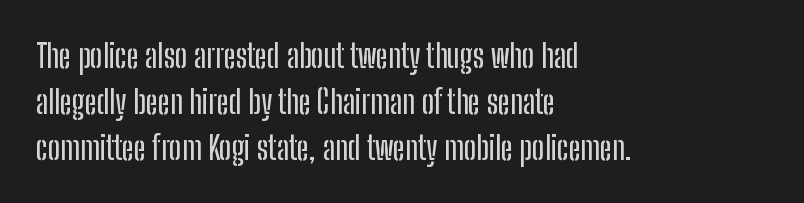
{"serif": "no", "italic": "no", "width": "condensed", "stroke_contrast": "low", "x_height": "medium", "monospaced": "no", "underline": "no", "align": "left", "line_spacing": "normal", "line_spacing_ratio": 1.43, "letter_spacing": "normal", "letter_spacing_em": 0.0, "glyph_px": 32}
